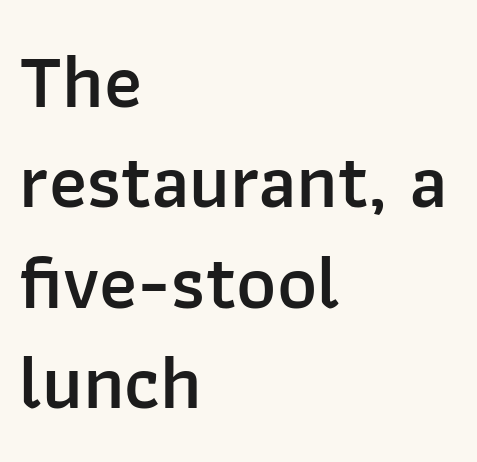
Descenders hang freely into open space. It's the straight-up-and-down kind of type. Varying glyph widths throughout — classic text-font behaviour. Standard letterfit; no display-style spreading of the glyphs.
